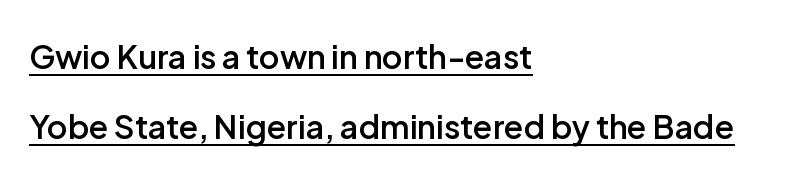
The image shows 32 px semibold sans-serif type, upright; set left-aligned, loose line spacing (2.19x), normal letter spacing, underlined; low stroke contrast and a medium x-height.
